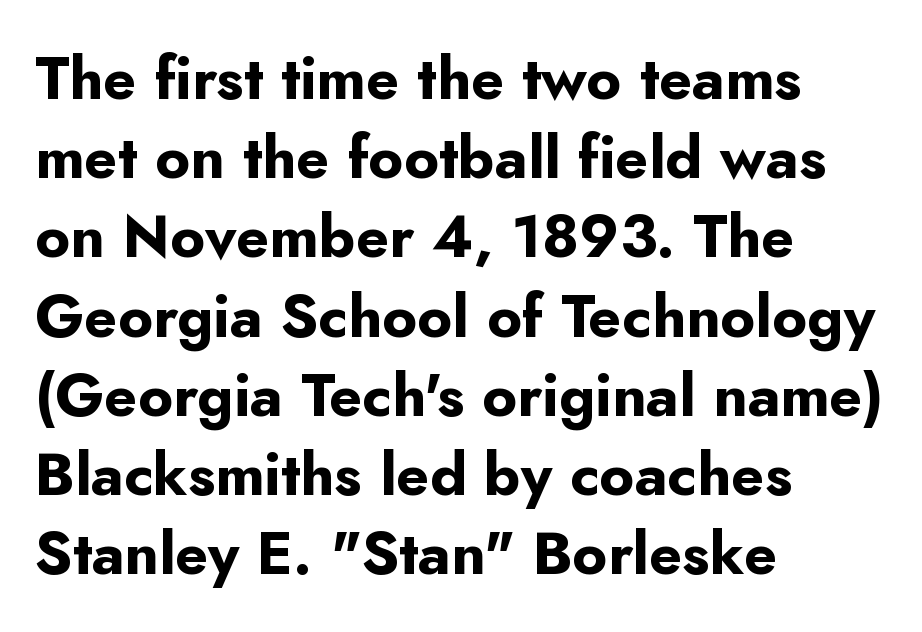
A bare baseline throughout the passage. The font is running at its bold setting. Examine the stroke ends and you'll find no serifs. Baseline-to-baseline distance is the conventional proportion of letter height. The rendering uses natural spacing where letterforms have individual widths. A typesetter would call this zero additional tracking.
